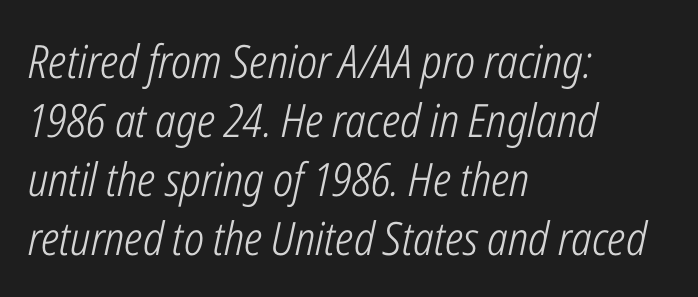
Q: Is the text bold? A: No.
Q: Is the text italic (slanted)? A: Yes, it leans right by about 12 degrees.
Q: Is the text underlined? A: No.
Q: How is the paragraph aligned? A: Left-aligned.
Q: Is the spacing between letters normal or unusually wide? A: Normal.
Q: Is the spacing between lines tight, normal or loose? A: Normal.
Q: Width (condensed, normal, or wide)? A: Condensed.
Q: Stroke contrast? A: Low.
Q: x-height? A: Medium.
Q: Monospaced? A: No.
